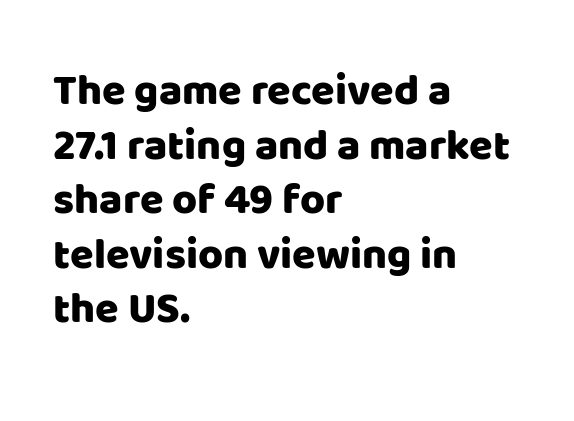
These lines are rendered in a variable-pitch font. The line texture is even and compact thanks to regular tracking. The glyphs in this specimen are sans serif. The space between consecutive lines is moderate. Just letters on the line, the space beneath them empty. A student would call this left alignment; a typographer would say flush left, rag right.
